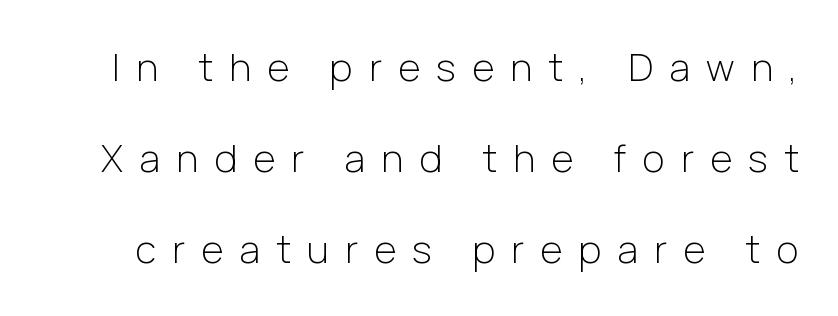
The block of text is sparse from top to bottom, with ample space between rows. Someone cranked the tracking dial way up on this one. Grotesque or geometric, the face here clearly has no serifs. The foot of each line stays bare and open. Vertical strokes here are truly vertical.
